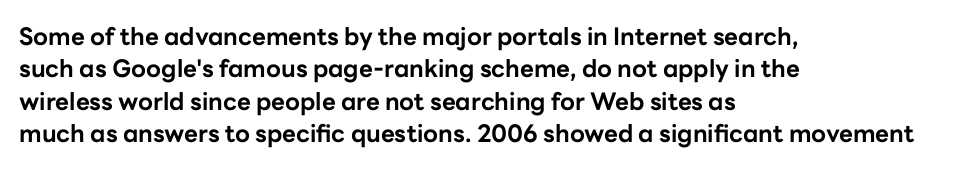
Q: Is the text bold? A: Yes.
Q: Is the text italic (slanted)? A: No, it is upright.
Q: Is the text underlined? A: No.
Q: How is the paragraph aligned? A: Left-aligned.
Q: Is the spacing between letters normal or unusually wide? A: Normal.
Q: Is the spacing between lines tight, normal or loose? A: Normal.
